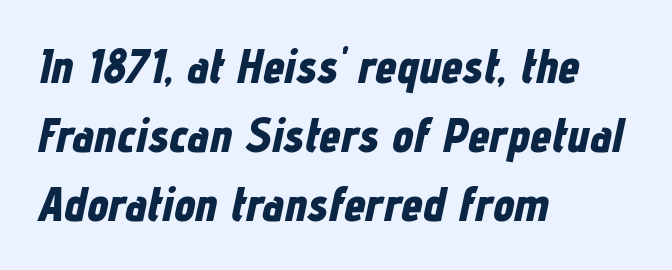
Q: Is the text bold? A: Yes.
Q: Is the text italic (slanted)? A: Yes, it leans right by about 12 degrees.
Q: Is the text underlined? A: No.
Q: How is the paragraph aligned? A: Left-aligned.
Q: Is the spacing between letters normal or unusually wide? A: Normal.
Q: Is the spacing between lines tight, normal or loose? A: Normal.
Q: Width (condensed, normal, or wide)? A: Condensed.
Q: Stroke contrast? A: Low.
Q: x-height? A: Medium.
Q: Monospaced? A: No.
